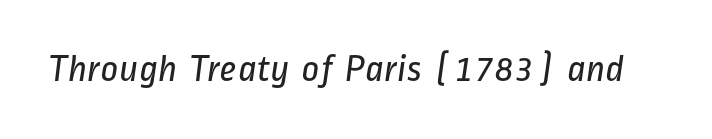
The image shows 39 px regular-weight, condensed sans-serif type; set normal letter spacing, not underlined; low stroke contrast and a medium x-height.
